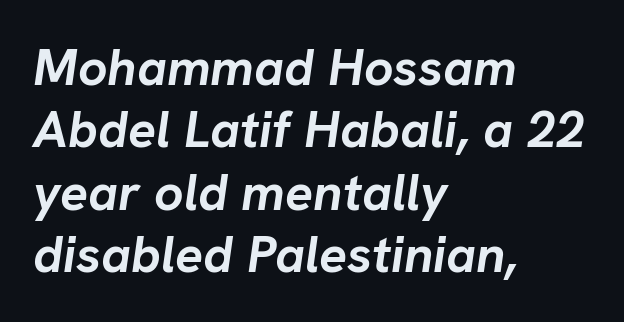
{"italic": "yes", "lean": "right", "slant_degrees": 8, "bold": "yes", "weight": "semibold", "width": "normal", "stroke_contrast": "low", "x_height": "medium", "monospaced": "no", "underline": "no", "align": "left", "line_spacing_ratio": 1.2, "letter_spacing": "normal", "letter_spacing_em": 0.0, "glyph_px": 52}
